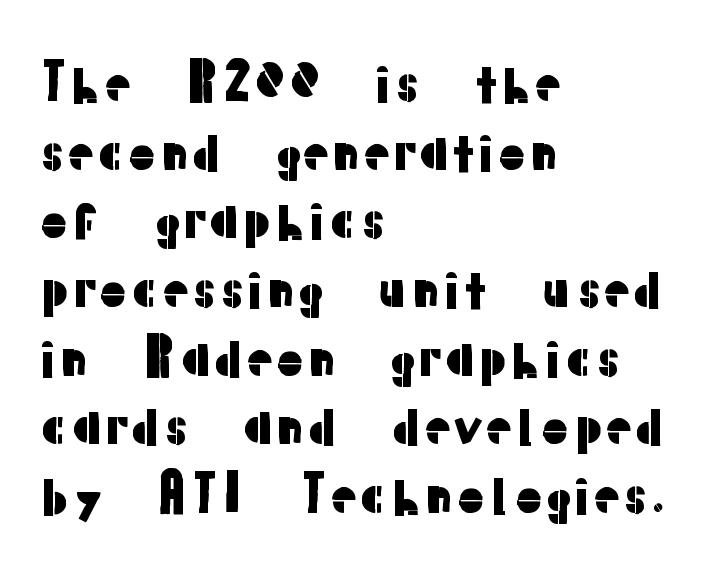
{"serif": "no", "italic": "no", "width": "normal", "stroke_contrast": "low", "x_height": "medium", "monospaced": "no", "underline": "no", "align": "left", "line_spacing": "normal", "line_spacing_ratio": 1.32, "letter_spacing": "normal", "letter_spacing_em": 0.0, "glyph_px": 52}
